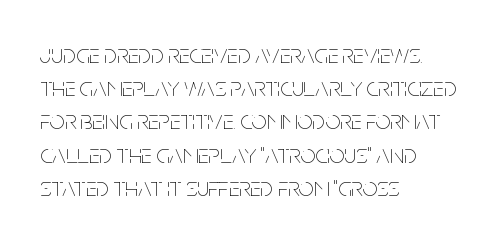
The zone under the glyphs is completely vacant. The passage is arranged the way most books set body copy — flush left. The type sits square on the baseline with zero lean. Weight: in the light-to-regular range. In terms of letterspacing, this is plain default setting.
